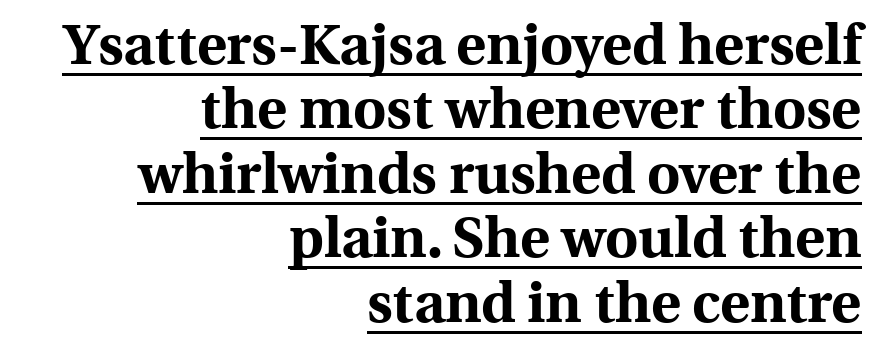
You'd pick this weight for a headline — it's a proper bold. Look at the bottom of the vertical strokes: they flare into serifs here. Which margin do the lines hug? The right one — the left edge is uneven. The words here are underlined.
